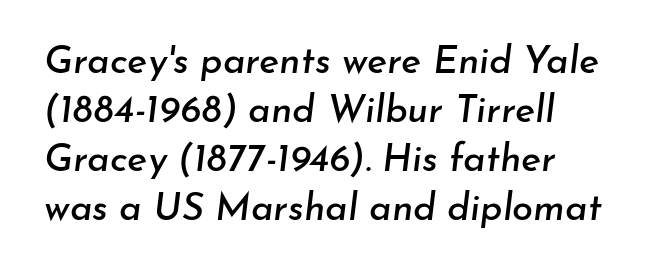
{"italic": "yes", "lean": "right", "slant_degrees": 7, "width": "normal", "stroke_contrast": "low", "x_height": "small", "monospaced": "no", "underline": "no", "line_spacing": "normal", "line_spacing_ratio": 1.29, "letter_spacing": "normal", "letter_spacing_em": 0.0, "glyph_px": 38}
